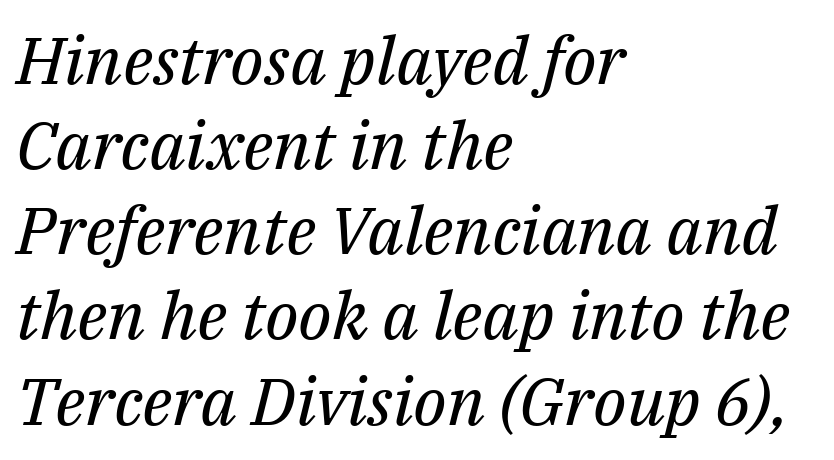
{"serif": "yes", "italic": "yes", "lean": "right", "slant_degrees": 14, "bold": "no", "weight": "regular", "width": "normal", "stroke_contrast": "medium", "x_height": "medium", "monospaced": "no", "underline": "no", "align": "left", "line_spacing": "normal", "line_spacing_ratio": 1.29, "letter_spacing": "normal", "letter_spacing_em": 0.0, "glyph_px": 66}
